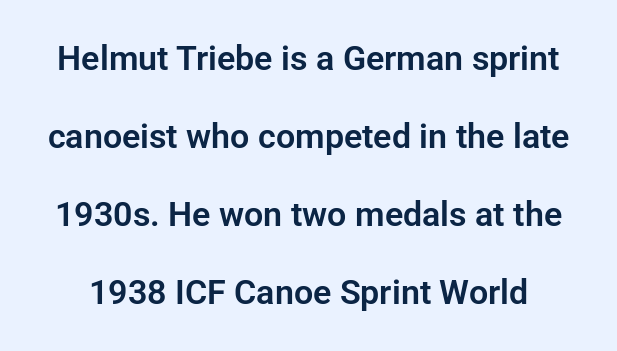
A typesetter would call this proportional, since set widths differ per character. This rendering employs a face without finishing strokes, i.e., a sans-serif. One glance says open: line gaps are wider than usual. Nope, not italic — everything's standing straight. A bare baseline throughout the passage. Nothing unusual about the tracking: characters are spaced as the font intends.
